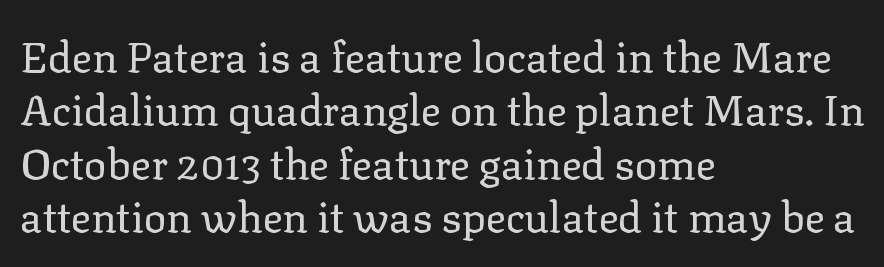
Posture: upright roman. Ink coverage per letter is moderate at most. The space beneath each line is pristine and unruled. What kind of face is this? One with serifs. Teacher's note: observe the even left margin — that is flush-left alignment. Varying glyph widths throughout — classic text-font behaviour.
